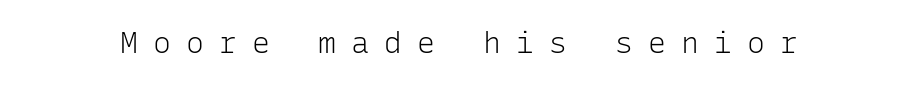
The characters are drawn with everyday or finer stroke widths. Notice how the stems are strictly vertical — no italics here. The gap between lines stays unmarked. A typesetter would label this face a sans.
